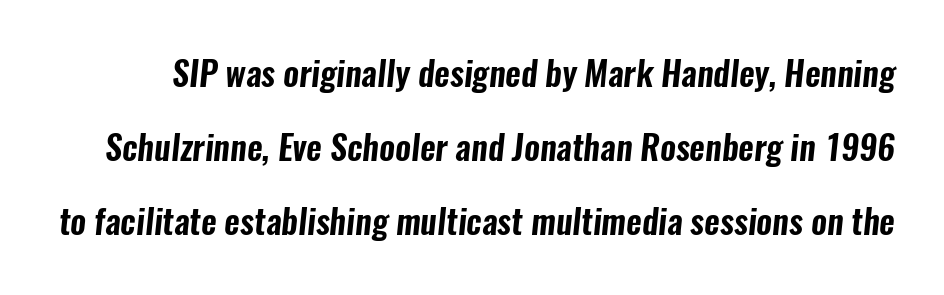
Rule under the text: the space is simply empty. Quick note: interline space is abundant. Each letter's strokes conclude bluntly, with no projecting serifs. Each word holds together tightly as a unit, with standard inter-letter gaps. Each letter keeps its own natural width here, so spacing adapts to shape.
